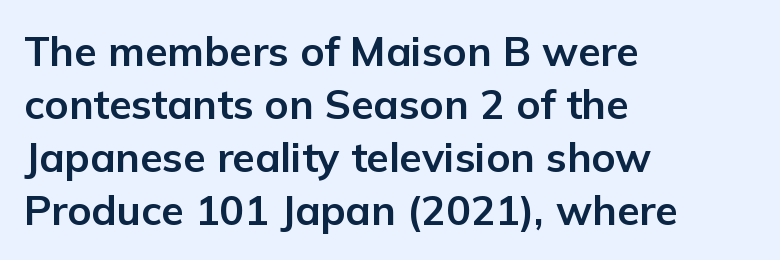
Teacher's note: observe the even left margin — that is flush-left alignment. Nothing unusual about the tracking: characters are spaced as the font intends. Each glyph is drawn with heavy, bold strokes. Does the lettering tilt? It doesn't — this is upright. One glance says typical: line gaps are just what's usual.
